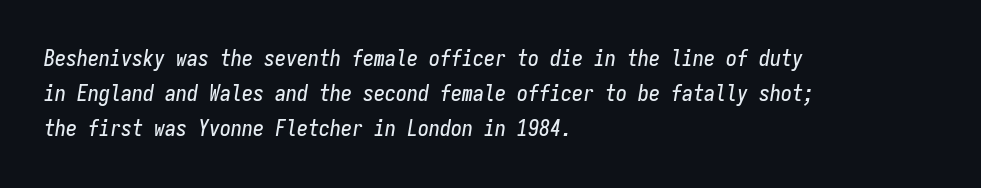
The image shows 22 px text type, italic (leaning right); set left-aligned, normal line spacing (1.6x), normal letter spacing, not underlined.
